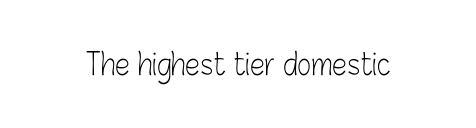
The image shows 30 px light, condensed sans-serif type, upright; set normal letter spacing, not underlined; low stroke contrast and a medium x-height.
